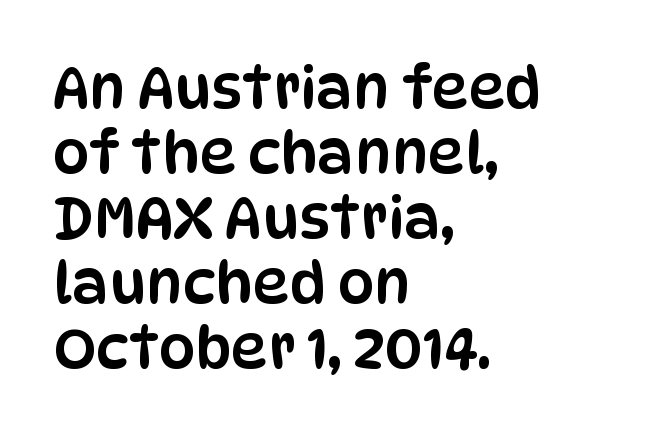
No extra tracking has been applied to these lines. Is this a sans? Yes — the strokes have no serifs. Looks like regular typesetting: each glyph gets only the width it needs. Leading: reduced. Decoration check: the copy has no underline.
